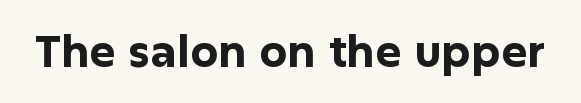
Q: Is the text bold? A: Yes.
Q: Is the text italic (slanted)? A: No, it is upright.
Q: Is the typeface a serif or a sans-serif typeface? A: Sans-serif.
Q: Is the text underlined? A: No.
Q: Is the spacing between letters normal or unusually wide? A: Normal.
Q: Width (condensed, normal, or wide)? A: Normal.
Q: Stroke contrast? A: Low.
Q: x-height? A: Medium.
Q: Monospaced? A: No.
